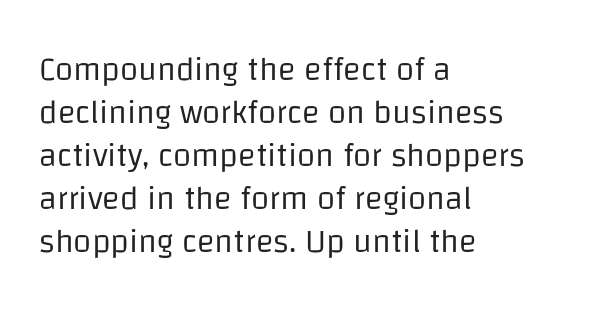
It's the straight-up-and-down kind of type. Each letter keeps its own natural width here, so spacing adapts to shape. This sample keeps an unexceptional amount of space between lines. Clear beneath every line of the passage. These lines are set flush left with a ragged right edge.
